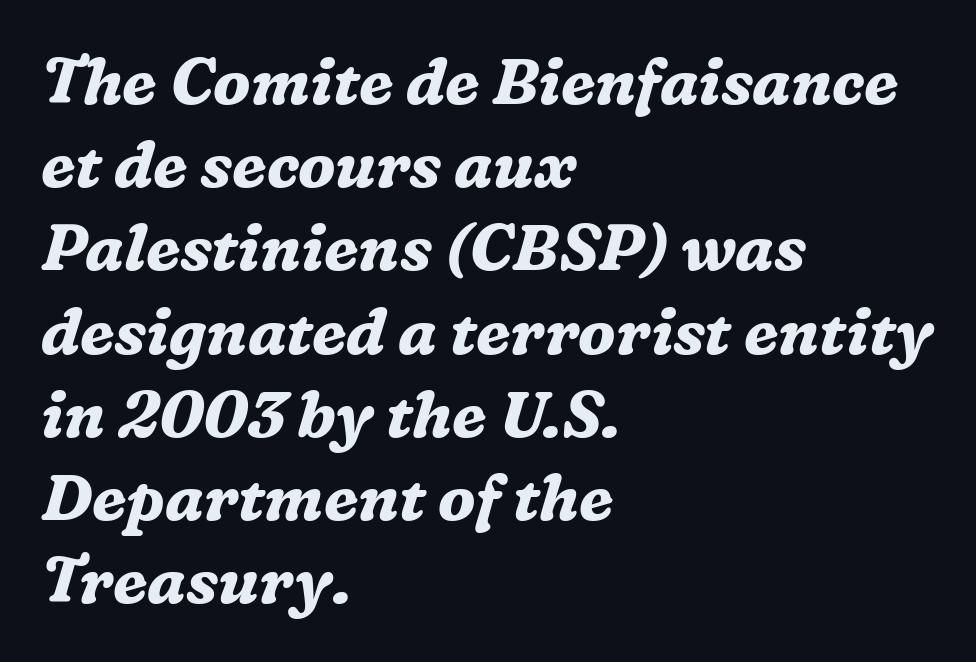
If you drew a line through each stem, it would be angled. The ragged edge is on the right, which tells us the setting is flush left. The rendering shows small feet on the letterforms — a serif design. Compared with an ordinary text face, these strokes are far heavier — a full bold.
